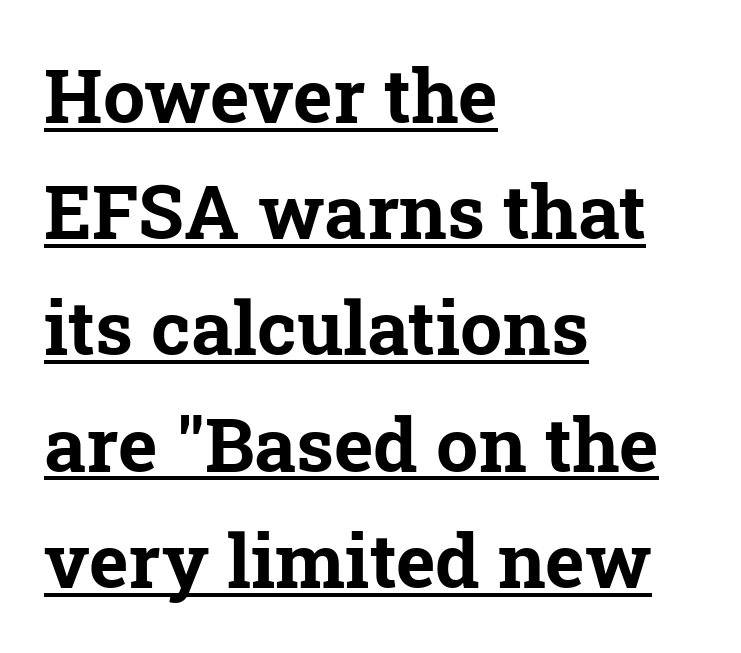
{"serif": "yes", "bold": "yes", "weight": "bold", "width": "normal", "stroke_contrast": "low", "x_height": "medium", "monospaced": "no", "underline": "yes", "align": "left", "line_spacing": "normal", "line_spacing_ratio": 1.55, "letter_spacing": "normal", "letter_spacing_em": 0.0, "glyph_px": 75}
